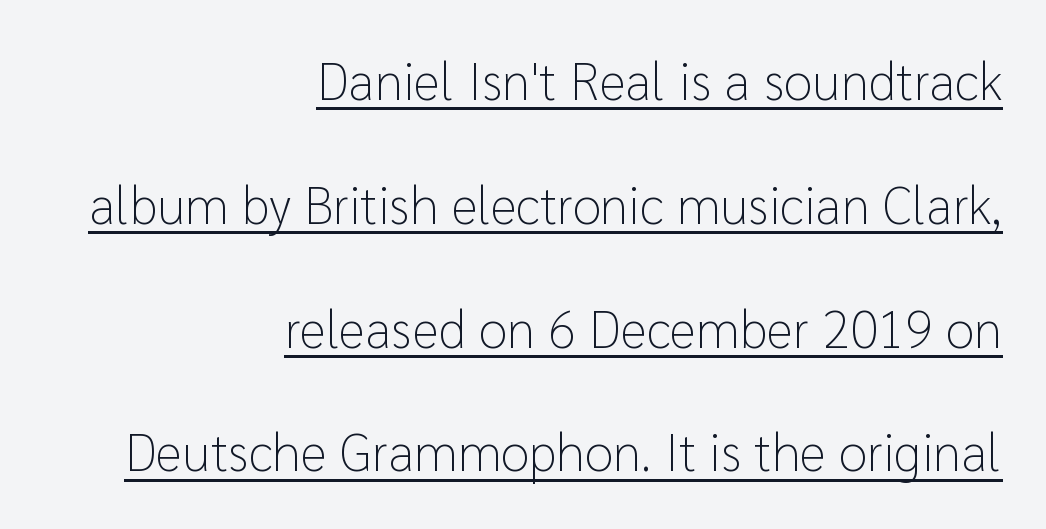
Q: Is the text bold? A: No.
Q: Is the text italic (slanted)? A: No, it is upright.
Q: Is the typeface a serif or a sans-serif typeface? A: Sans-serif.
Q: Is the text underlined? A: Yes.
Q: How is the paragraph aligned? A: Right-aligned.
Q: Is the spacing between letters normal or unusually wide? A: Normal.
Q: Is the spacing between lines tight, normal or loose? A: Loose.
Q: Width (condensed, normal, or wide)? A: Normal.
Q: Stroke contrast? A: Low.
Q: x-height? A: Medium.
Q: Monospaced? A: No.
